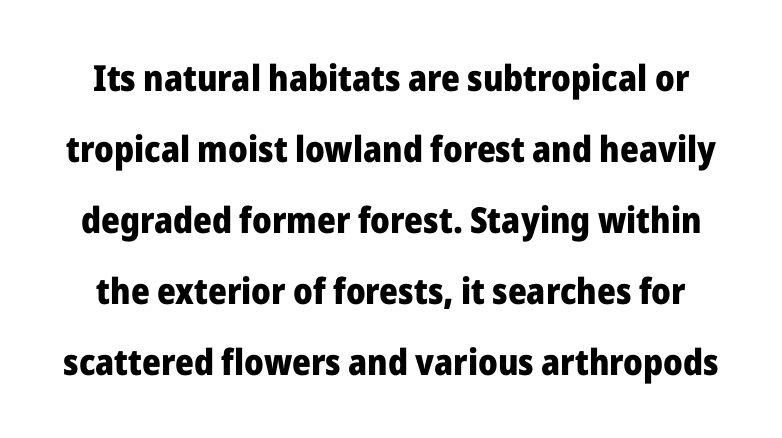
The image shows 36 px heavy sans-serif type, upright; set loose line spacing (1.97x), normal letter spacing, not underlined; low stroke contrast and a medium x-height.
